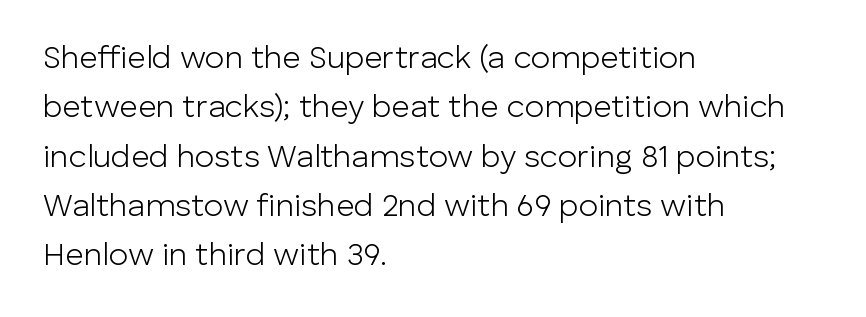
The rendering shows plain stroke endings on the letterforms — a sans-serif design. Stem width sits at or under what a default text font uses. Line spacing here is normal. Nobody drew a line under any word here. Tracking here is standard; glyphs follow each other at the usual distance. Note the varied advance widths — an 'i' is clearly narrower than an 'm'.
